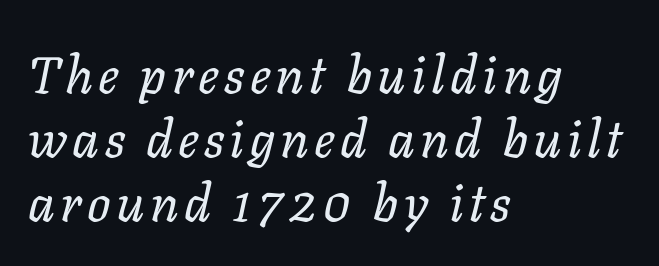
A student would call this left alignment; a typographer would say flush left, rag right. This is oblique type, the kind used for emphasis or titles. The baseline area is clear. The weight tops out at a normal text grade. You could not count columns in this text — the font is proportionally spaced.
